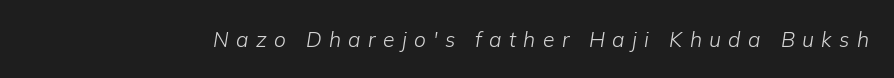
Inter-character spacing is expanded well beyond the font's built-in metrics. The font's italic variant was chosen for this text. The baseline area is clear. Heft: none added — not bold.
